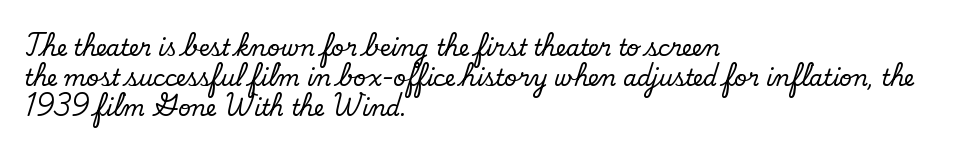
The image shows 22 px text type; set left-aligned, normal line spacing (1.36x), normal letter spacing, not underlined.
